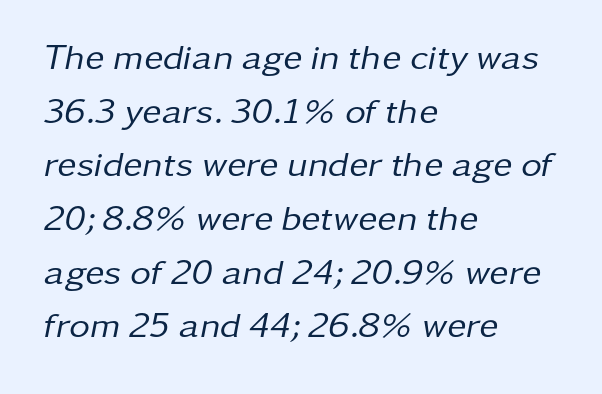
The image shows 36 px regular-weight type, italic (leaning right); set left-aligned, normal line spacing (1.49x), normal letter spacing, not underlined; low stroke contrast and a medium x-height.
